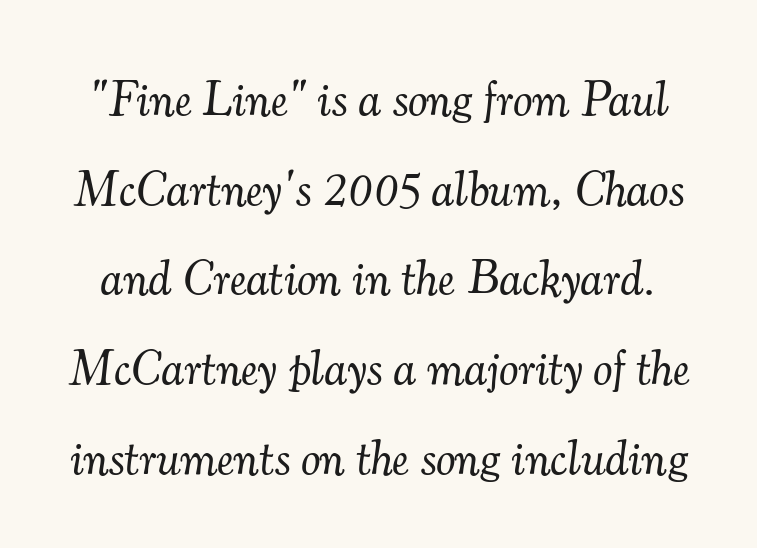
The passage shown is typeset with a serif family. Words appear dense and cohesive because spacing is normal. The gap between lines stays unmarked. Here the designer chose a conventional face with non-uniform glyph widths.
